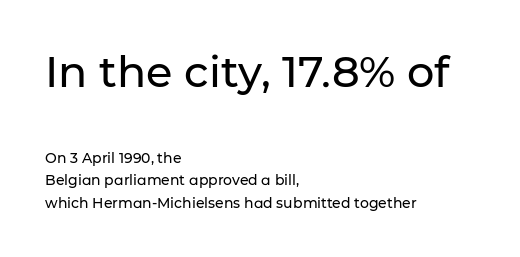
{"serif": "no", "italic": "no", "width": "normal", "stroke_contrast": "low", "x_height": "medium", "monospaced": "no", "underline": "no", "align": "left", "line_spacing": "normal", "line_spacing_ratio": 1.61, "letter_spacing": "normal", "letter_spacing_em": 0.0, "larger_block": "first", "size_ratio": 3.07, "glyph_px": 43}
